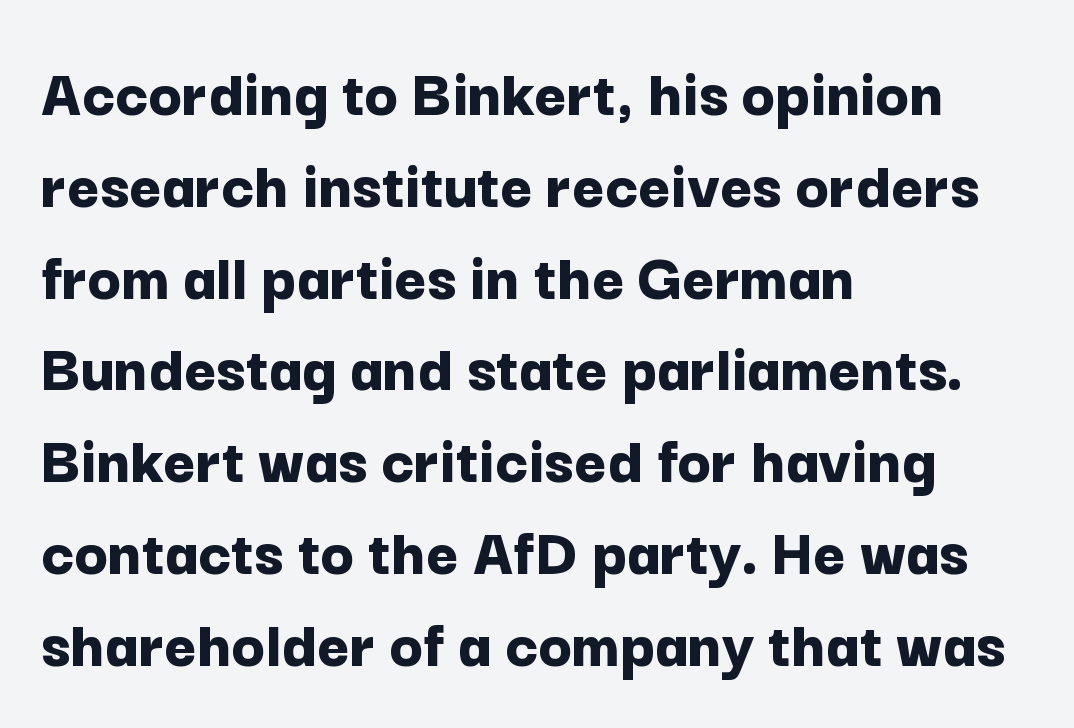
{"serif": "no", "italic": "no", "bold": "yes", "weight": "bold", "width": "normal", "stroke_contrast": "low", "x_height": "medium", "monospaced": "no", "underline": "no", "align": "left", "line_spacing": "normal", "line_spacing_ratio": 1.33, "letter_spacing": "normal", "letter_spacing_em": 0.0, "glyph_px": 69}
